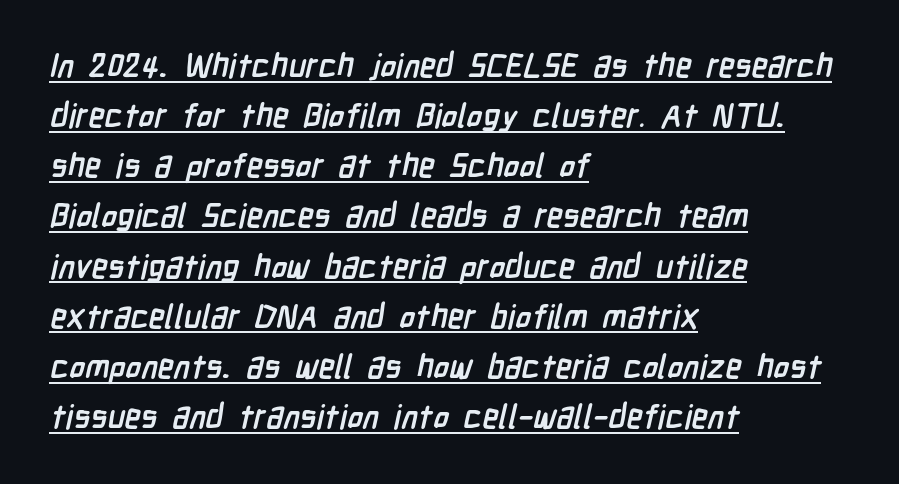
The letterforms sit shoulder to shoulder at normal distance. Compared with typical paragraphs, the rows here are spaced about the same. The words here are underlined. The font family rendered here belongs to the sans-serif group. This is heavy type, rendered in bold. Alignment: flush left.
